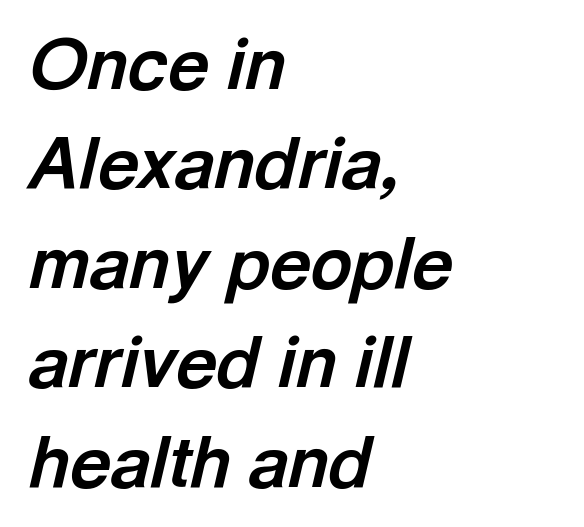
{"italic": "yes", "lean": "right", "slant_degrees": 13, "bold": "yes", "weight": "bold", "width": "normal", "x_height": "medium", "monospaced": "no", "underline": "no", "align": "left", "line_spacing": "normal", "line_spacing_ratio": 1.4, "letter_spacing": "normal", "letter_spacing_em": 0.0, "glyph_px": 71}
